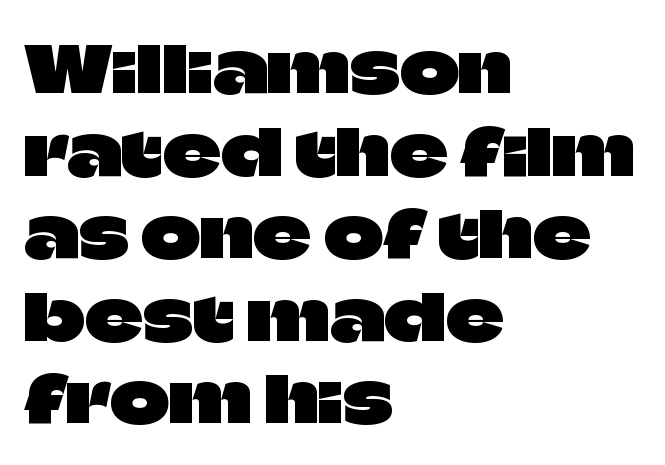
Think of a printed novel: that variable character pitch is what you see here. Underline: absent. The letters carry no serifs — their stems end cleanly without finishing strokes. A student would call this left alignment; a typographer would say flush left, rag right. The letters sit at their default tracking, neither squeezed nor spread. If you drew a line through each stem, it would be perfectly vertical.
